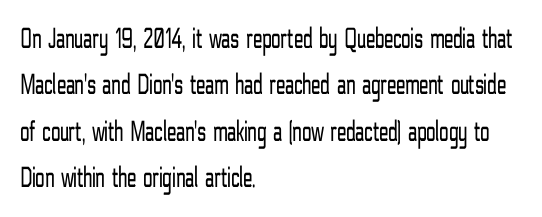
Q: Is the text bold? A: No.
Q: Is the text italic (slanted)? A: No, it is upright.
Q: Is the typeface a serif or a sans-serif typeface? A: Sans-serif.
Q: Is the text underlined? A: No.
Q: How is the paragraph aligned? A: Left-aligned.
Q: Is the spacing between letters normal or unusually wide? A: Normal.
Q: Is the spacing between lines tight, normal or loose? A: Normal.
Q: Width (condensed, normal, or wide)? A: Condensed.
Q: Stroke contrast? A: Low.
Q: x-height? A: Medium.
Q: Monospaced? A: No.
